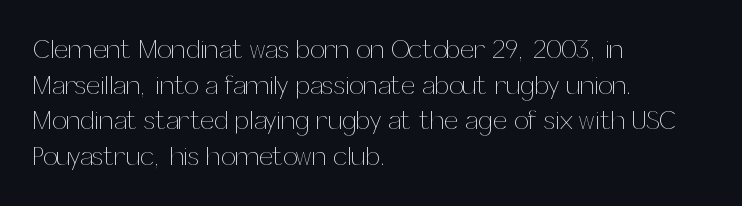
Q: Is the text bold? A: No.
Q: Is the text italic (slanted)? A: No, it is upright.
Q: Is the text underlined? A: No.
Q: How is the paragraph aligned? A: Left-aligned.
Q: Is the spacing between letters normal or unusually wide? A: Normal.
Q: Is the spacing between lines tight, normal or loose? A: Normal.
